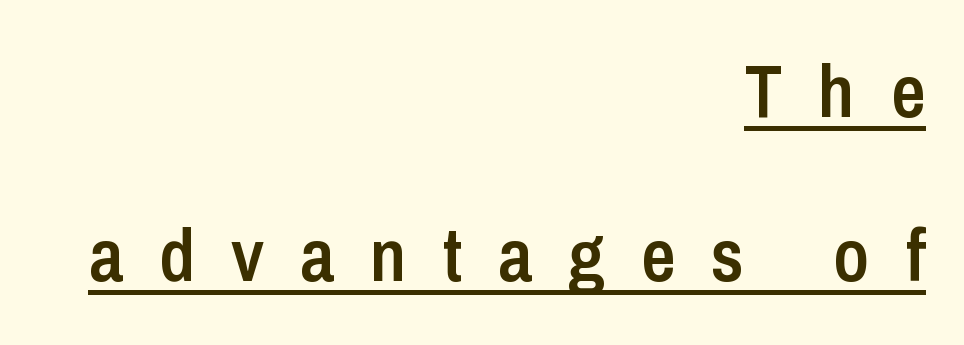
The image shows 75 px semibold, condensed sans-serif type, upright; set right-aligned, loose line spacing (2.19x), unusually wide letter spacing (+0.48 em), underlined; low stroke contrast and a medium x-height.
